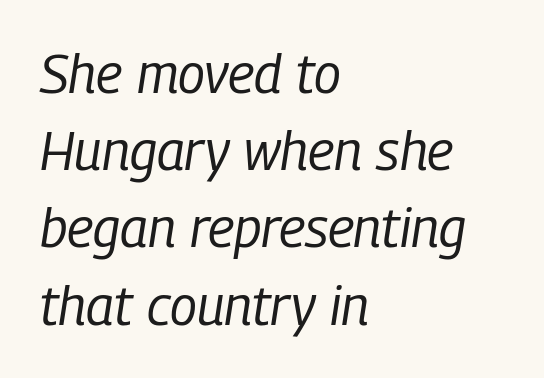
{"italic": "yes", "lean": "right", "slant_degrees": 9, "bold": "no", "weight": "regular", "width": "condensed", "stroke_contrast": "low", "x_height": "medium", "monospaced": "no", "underline": "no", "align": "left", "line_spacing": "normal", "line_spacing_ratio": 1.43, "letter_spacing": "normal", "letter_spacing_em": 0.0, "glyph_px": 54}
